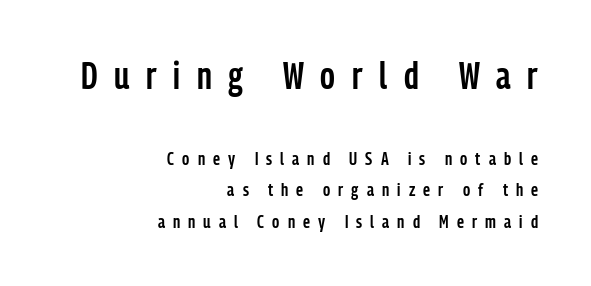
Q: Is the text bold? A: Semi-bold.
Q: Is the text italic (slanted)? A: No, it is upright.
Q: Is the typeface a serif or a sans-serif typeface? A: Sans-serif.
Q: Is the text underlined? A: No.
Q: How is the paragraph aligned? A: Right-aligned.
Q: Is the spacing between letters normal or unusually wide? A: Unusually wide.
Q: Which block of text is set in a larger size, the first (top) or the second (bottom)? A: The first (top) one.
Q: Width (condensed, normal, or wide)? A: Condensed.
Q: Stroke contrast? A: Low.
Q: x-height? A: Medium.
Q: Monospaced? A: No.
